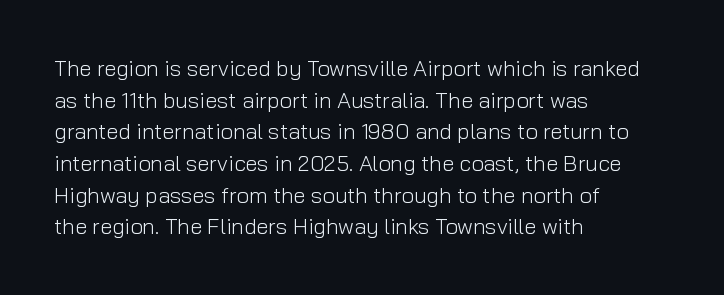
Ordinary non-slanted type is in use. Whoever set this chose a conventional vertical rhythm. Nothing unusual about the tracking: characters are spaced as the font intends. Every row of glyphs begins at an identical x-position on the left.
